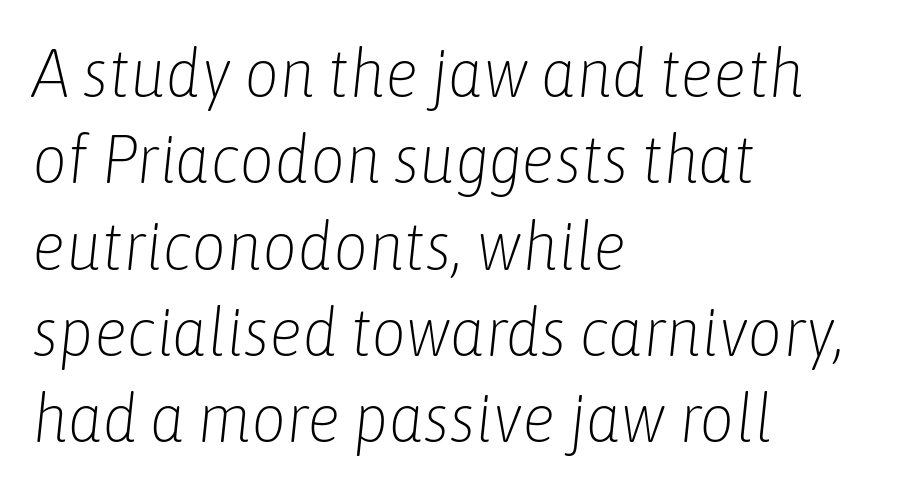
{"italic": "yes", "lean": "right", "slant_degrees": 6, "bold": "no", "weight": "light", "width": "condensed", "stroke_contrast": "low", "x_height": "medium", "monospaced": "no", "underline": "no", "align": "left", "line_spacing": "normal", "line_spacing_ratio": 1.27, "letter_spacing": "normal", "letter_spacing_em": 0.0, "glyph_px": 68}
